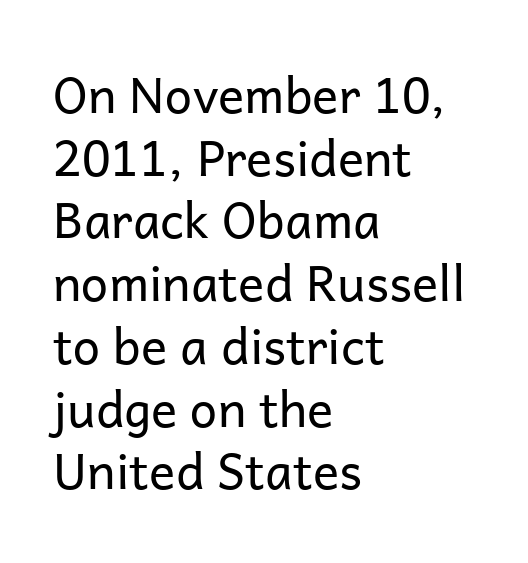
{"serif": "no", "italic": "no", "bold": "no", "weight": "regular", "width": "normal", "stroke_contrast": "low", "x_height": "medium", "monospaced": "no", "underline": "no", "align": "left", "line_spacing": "normal", "line_spacing_ratio": 1.28, "letter_spacing": "normal", "letter_spacing_em": 0.0, "glyph_px": 49}
